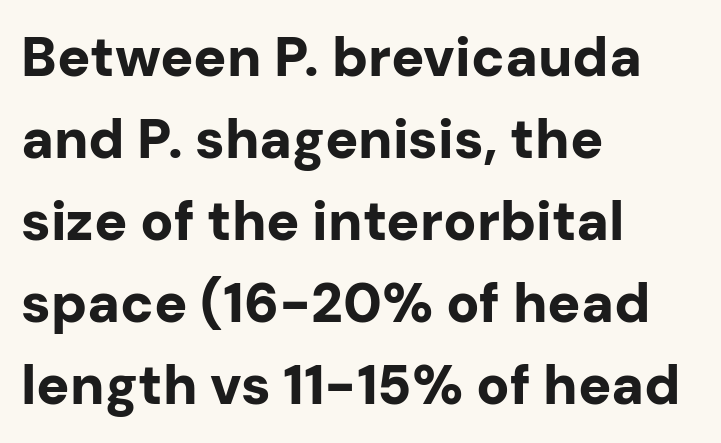
The image shows 55 px bold sans-serif type, upright; set left-aligned, normal line spacing (1.49x), normal letter spacing, not underlined; low stroke contrast and a medium x-height.
